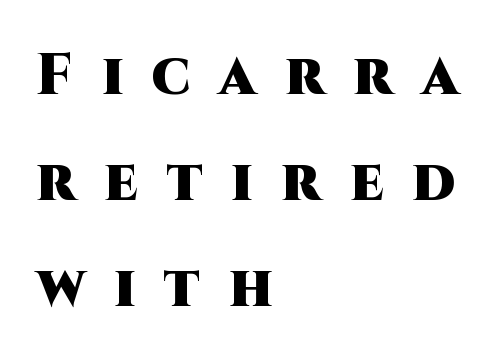
Q: Is the text bold? A: Yes.
Q: Is the text italic (slanted)? A: No, it is upright.
Q: Is the typeface a serif or a sans-serif typeface? A: Sans-serif.
Q: Is the text underlined? A: No.
Q: How is the paragraph aligned? A: Left-aligned.
Q: Is the spacing between letters normal or unusually wide? A: Unusually wide.
Q: Width (condensed, normal, or wide)? A: Normal.
Q: Stroke contrast? A: High.
Q: x-height? A: Large.
Q: Monospaced? A: No.
